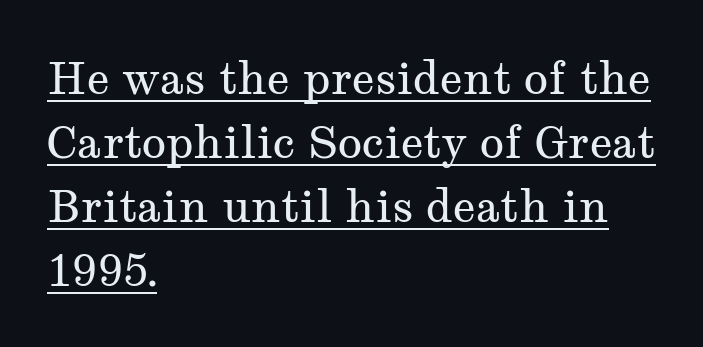
{"serif": "yes", "italic": "no", "bold": "no", "weight": "regular", "width": "wide", "stroke_contrast": "medium", "x_height": "medium", "monospaced": "no", "underline": "yes", "align": "left", "line_spacing": "normal", "line_spacing_ratio": 1.42, "letter_spacing": "normal", "letter_spacing_em": 0.0, "glyph_px": 45}
